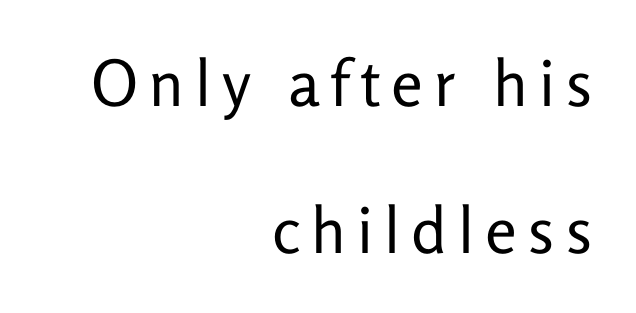
{"serif": "no", "italic": "no", "bold": "no", "weight": "regular", "width": "normal", "stroke_contrast": "low", "x_height": "medium", "monospaced": "no", "underline": "no", "align": "right", "line_spacing": "loose", "line_spacing_ratio": 2.3, "glyph_px": 64}
